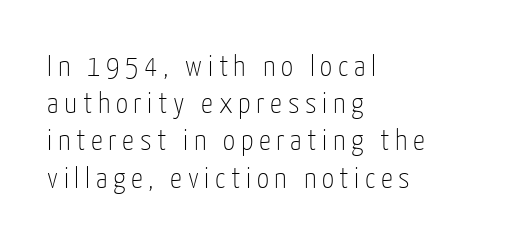
The image shows 30 px thin, condensed sans-serif type, upright; set left-aligned, line spacing 1.24x, not underlined; low stroke contrast and a medium x-height.
